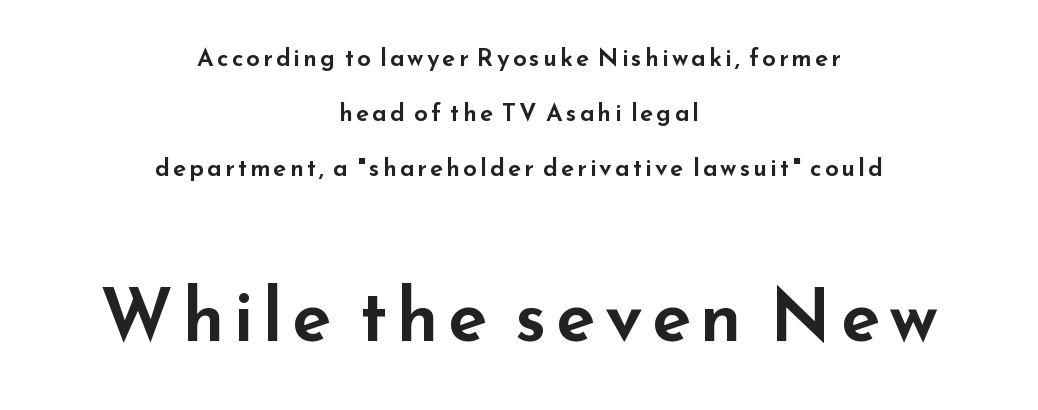
{"serif": "no", "italic": "no", "width": "wide", "stroke_contrast": "low", "x_height": "small", "monospaced": "no", "underline": "no", "align": "center", "line_spacing": "loose", "line_spacing_ratio": 2.29, "larger_block": "second", "size_ratio": 3.0, "glyph_px": 72}
